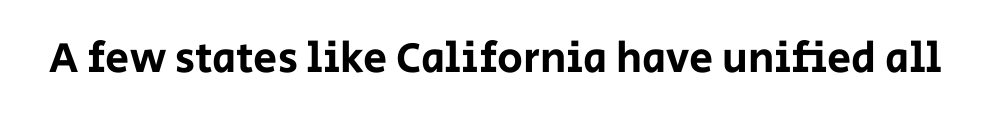
The image shows 43 px sans-serif type, upright; set normal letter spacing, not underlined; low stroke contrast and a large x-height.
